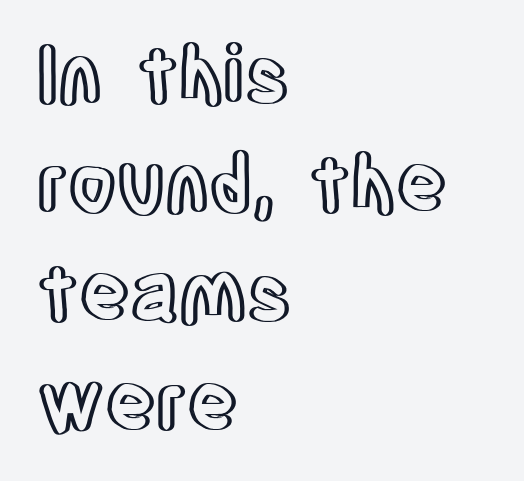
{"italic": "no", "width": "condensed", "x_height": "large", "monospaced": "no", "underline": "no", "align": "left", "line_spacing": "normal", "line_spacing_ratio": 1.4, "letter_spacing": "normal", "letter_spacing_em": 0.0, "glyph_px": 78}
